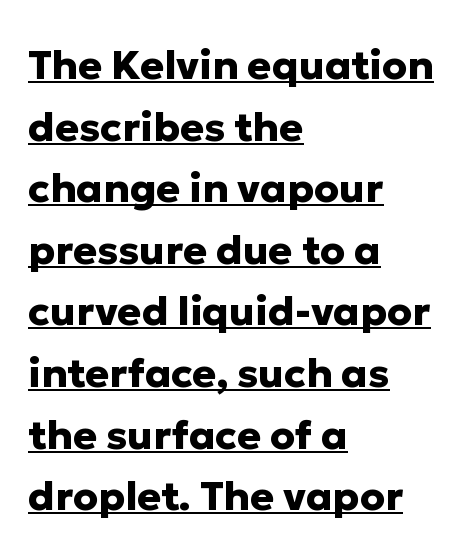
{"serif": "no", "italic": "no", "bold": "yes", "weight": "heavy", "width": "normal", "stroke_contrast": "low", "x_height": "medium", "monospaced": "no", "underline": "yes", "align": "left", "line_spacing": "normal", "line_spacing_ratio": 1.54, "letter_spacing": "normal", "letter_spacing_em": 0.0, "glyph_px": 40}
